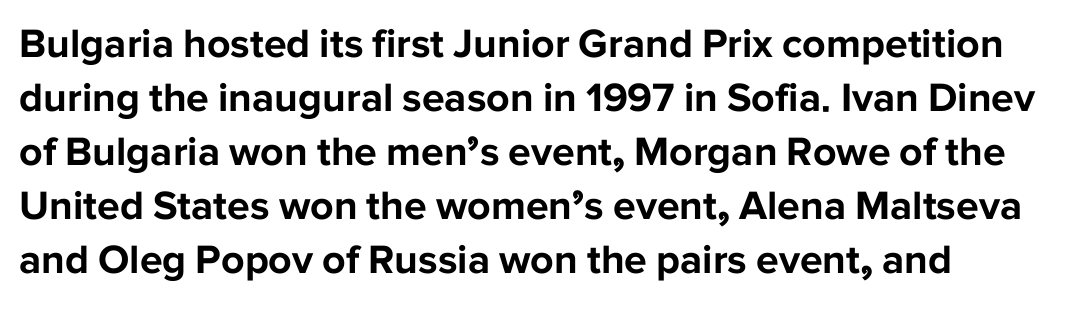
{"serif": "no", "italic": "no", "bold": "yes", "weight": "bold", "width": "normal", "stroke_contrast": "low", "x_height": "medium", "monospaced": "no", "underline": "no", "align": "left", "line_spacing": "normal", "line_spacing_ratio": 1.32, "letter_spacing": "normal", "letter_spacing_em": 0.0, "glyph_px": 41}
